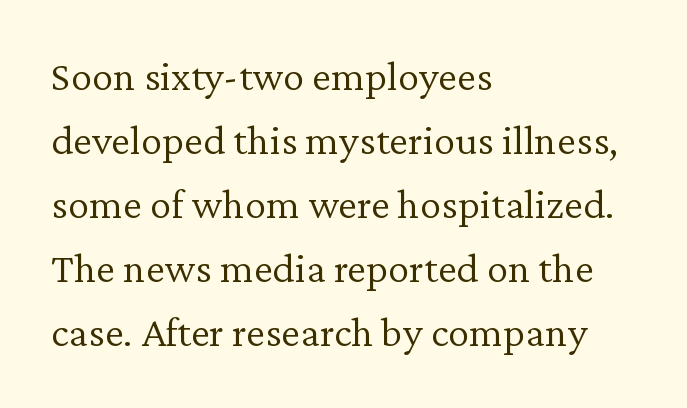
{"serif": "yes", "italic": "no", "bold": "no", "weight": "light", "width": "normal", "stroke_contrast": "low", "x_height": "medium", "monospaced": "no", "underline": "no", "align": "left", "line_spacing": "normal", "line_spacing_ratio": 1.49, "letter_spacing": "normal", "letter_spacing_em": 0.0, "glyph_px": 43}
